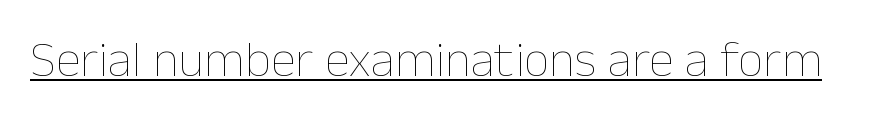
Q: Is the text bold? A: No.
Q: Is the text italic (slanted)? A: No, it is upright.
Q: Is the text underlined? A: Yes.
Q: Is the spacing between letters normal or unusually wide? A: Normal.
Q: Width (condensed, normal, or wide)? A: Normal.
Q: Stroke contrast? A: Low.
Q: x-height? A: Medium.
Q: Monospaced? A: No.
